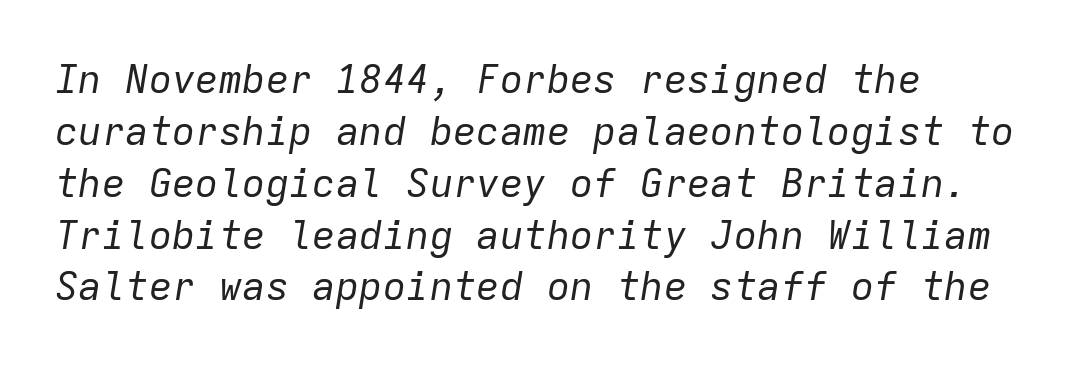
Counters stay open thanks to moderate or lighter strokes. Note the uniform advance width — an 'i' takes as much space as an 'm'. Leftover space on each line is placed entirely after the last word. This sample uses an oblique cut, with every glyph tilted off the vertical. The line texture is even and compact thanks to regular tracking.
